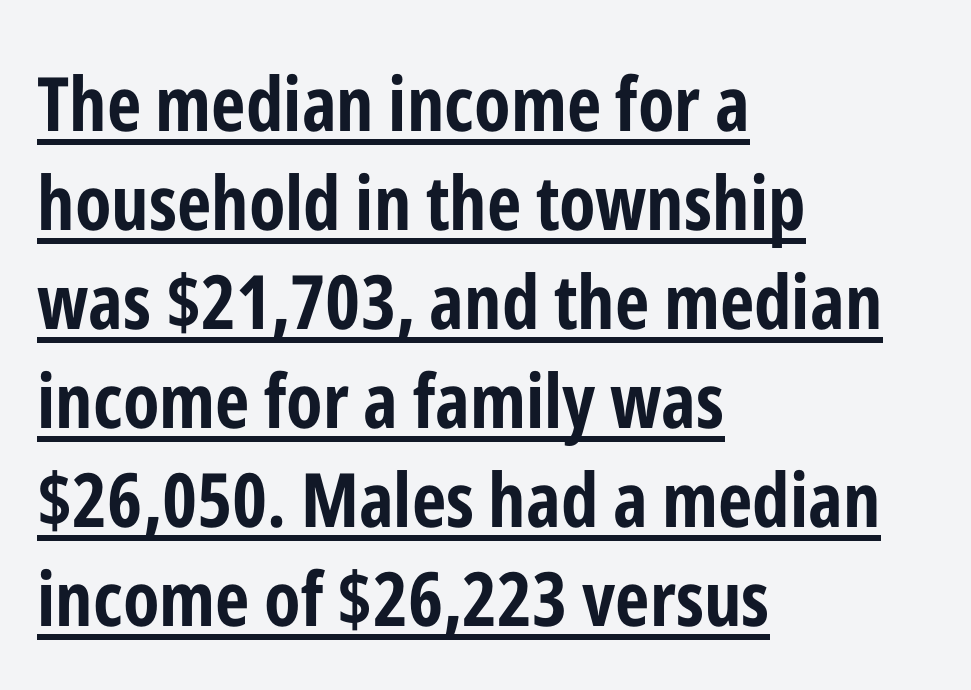
Regarding serifs, this sample does without them. What stands out about the letter spacing? Nothing — it is the standard amount. Bold? Absolutely — the strokes are thick and heavy. Is this a fixed-width face? No — the glyphs have proportional, varying widths. In terms of leading, this rendering sits right in the middle.
